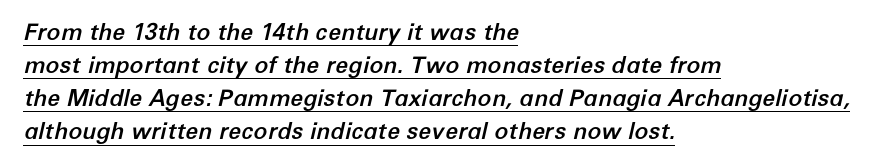
The image shows 23 px text type, italic (leaning right); set left-aligned, normal line spacing (1.44x), normal letter spacing, underlined.
